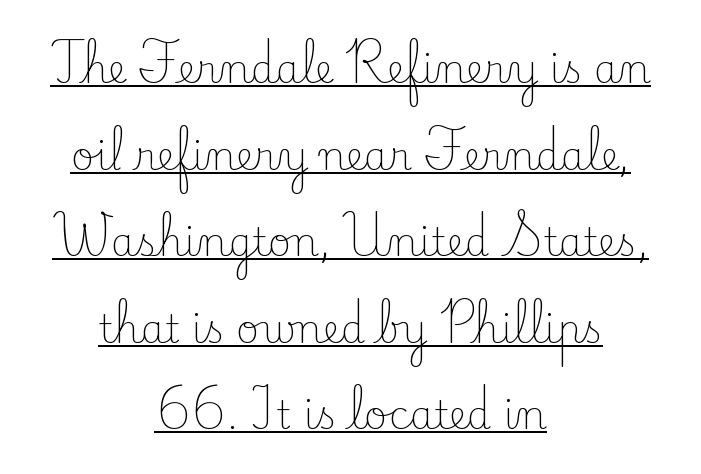
The image shows 39 px light serif type, upright; set centered, loose line spacing (2.22x), normal letter spacing, underlined; low stroke contrast and a small x-height.
